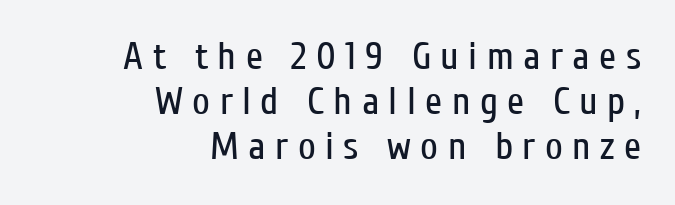
The image shows 39 px regular-weight, condensed sans-serif type, upright; set right-aligned, line spacing 1.16x, unusually wide letter spacing (+0.24 em), not underlined; low stroke contrast and a medium x-height.
